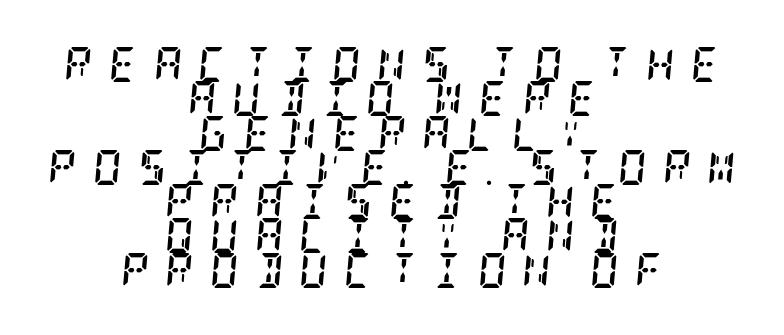
Short note: letters widely spaced. This is serif lettering, the kind often seen in printed books. Designer's note — italics engaged. The text block is weighted toward neither margin, spreading evenly from the middle. The passage shown is not underscored anywhere.
